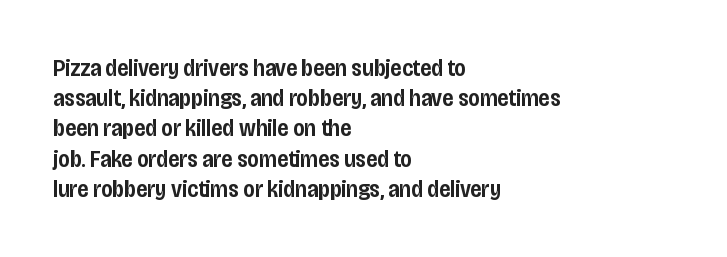
{"italic": "no", "bold": "semi", "underline": "no", "align": "left", "line_spacing": "normal", "line_spacing_ratio": 1.26, "letter_spacing": "normal", "letter_spacing_em": 0.0, "glyph_px": 24}
